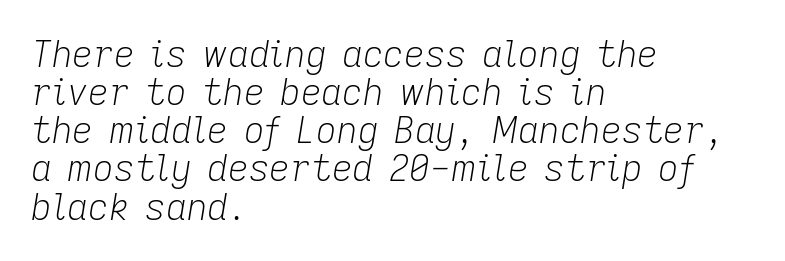
{"italic": "yes", "lean": "right", "slant_degrees": 9, "bold": "no", "weight": "light", "width": "normal", "stroke_contrast": "low", "x_height": "medium", "monospaced": "no", "underline": "no", "align": "left", "line_spacing": "tight", "line_spacing_ratio": 1.06, "letter_spacing": "normal", "letter_spacing_em": 0.0, "glyph_px": 36}
